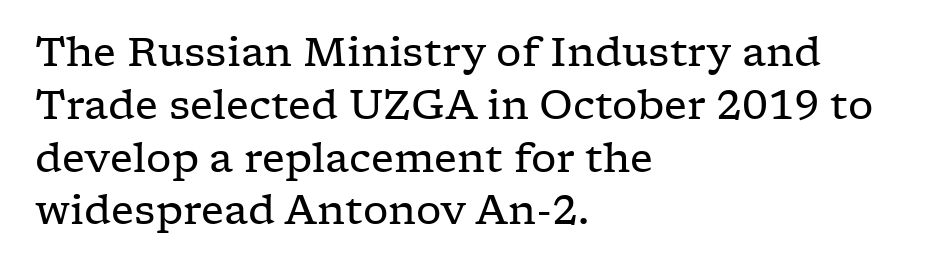
Q: Is the text bold? A: No.
Q: Is the text italic (slanted)? A: No, it is upright.
Q: Is the typeface a serif or a sans-serif typeface? A: Serif.
Q: Is the text underlined? A: No.
Q: How is the paragraph aligned? A: Left-aligned.
Q: Is the spacing between letters normal or unusually wide? A: Normal.
Q: Is the spacing between lines tight, normal or loose? A: Normal.
Q: Width (condensed, normal, or wide)? A: Wide.
Q: Stroke contrast? A: Low.
Q: x-height? A: Medium.
Q: Monospaced? A: No.
